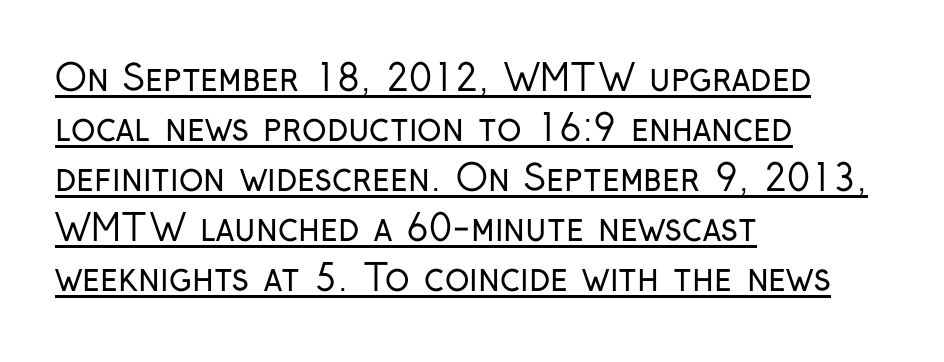
The image shows 36 px regular-weight, condensed sans-serif type, upright; set left-aligned, normal line spacing (1.39x), normal letter spacing, underlined; low stroke contrast and a medium x-height.
